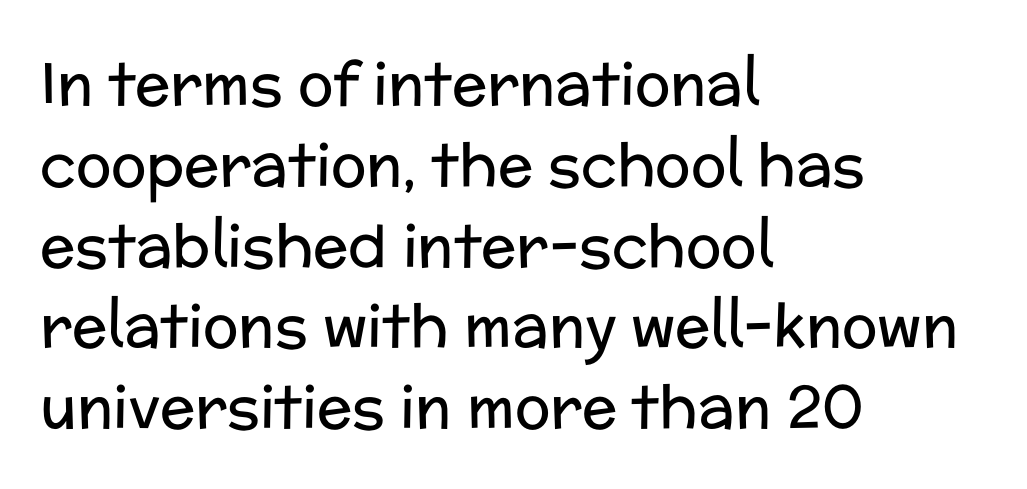
Q: Is the text bold? A: No.
Q: Is the text italic (slanted)? A: No, it is upright.
Q: Is the typeface a serif or a sans-serif typeface? A: Sans-serif.
Q: Is the text underlined? A: No.
Q: How is the paragraph aligned? A: Left-aligned.
Q: Is the spacing between letters normal or unusually wide? A: Normal.
Q: Is the spacing between lines tight, normal or loose? A: Normal.
Q: Width (condensed, normal, or wide)? A: Normal.
Q: Stroke contrast? A: Low.
Q: x-height? A: Medium.
Q: Monospaced? A: No.
